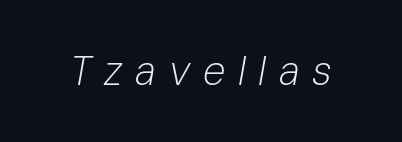
Letters rest on an invisible, unmarked baseline. Character widths vary here, with narrow letters taking less room than wide ones. Honestly, the letter spacing is so wide it's the main thing you notice. Looking at the ascenders, they clearly lean. No heavy texture on the line: the type isn't bold.
